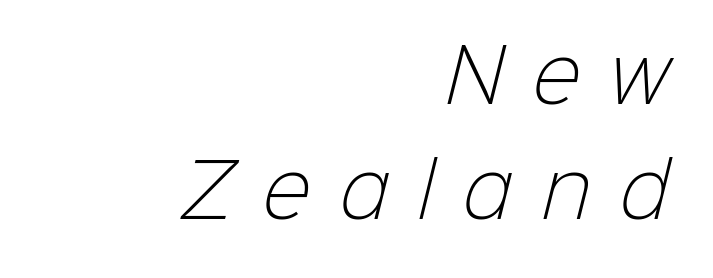
Q: Is the text bold? A: No.
Q: Is the typeface a serif or a sans-serif typeface? A: Sans-serif.
Q: Is the text underlined? A: No.
Q: How is the paragraph aligned? A: Right-aligned.
Q: Is the spacing between letters normal or unusually wide? A: Unusually wide.
Q: Is the spacing between lines tight, normal or loose? A: Normal.
Q: Width (condensed, normal, or wide)? A: Normal.
Q: Stroke contrast? A: Low.
Q: x-height? A: Medium.
Q: Monospaced? A: No.
